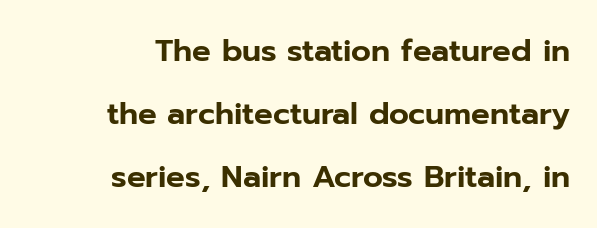
Q: Is the text italic (slanted)? A: No, it is upright.
Q: Is the typeface a serif or a sans-serif typeface? A: Sans-serif.
Q: Is the text underlined? A: No.
Q: How is the paragraph aligned? A: Right-aligned.
Q: Is the spacing between letters normal or unusually wide? A: Normal.
Q: Is the spacing between lines tight, normal or loose? A: Loose.
Q: Width (condensed, normal, or wide)? A: Normal.
Q: Stroke contrast? A: Low.
Q: x-height? A: Medium.
Q: Monospaced? A: No.
